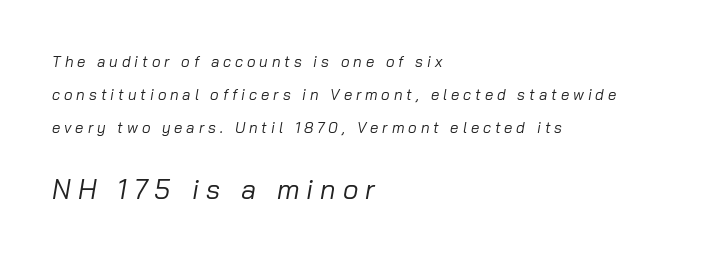
{"italic": "yes", "lean": "right", "slant_degrees": 10, "bold": "no", "underline": "no", "align": "left", "line_spacing": "loose", "line_spacing_ratio": 2.19, "letter_spacing": "wide", "letter_spacing_em": 0.26, "larger_block": "second", "size_ratio": 1.8, "glyph_px": 27}
